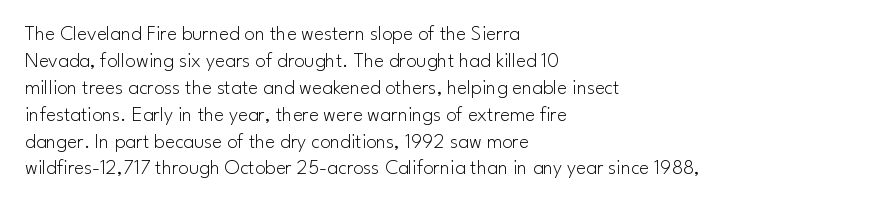
Q: Is the text bold? A: No.
Q: Is the text italic (slanted)? A: No, it is upright.
Q: Is the text underlined? A: No.
Q: How is the paragraph aligned? A: Left-aligned.
Q: Is the spacing between letters normal or unusually wide? A: Normal.
Q: Is the spacing between lines tight, normal or loose? A: Normal.
